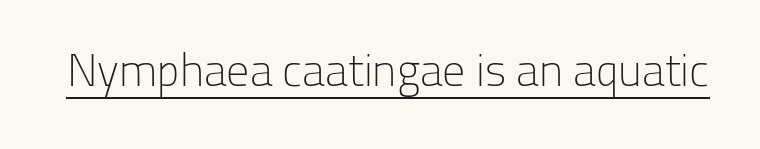
Is the stroke heavy? The answer is a plain regular-or-lighter. Note: no serifs on the glyphs. Every character sits straight up, as roman type does. You could not count columns in this text — the font is proportionally spaced. Every word sits above its own underline. The letters sit at their default tracking, neither squeezed nor spread.
